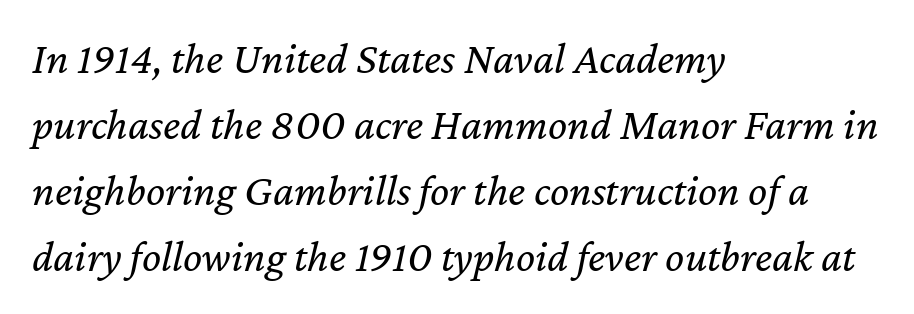
The image shows 45 px regular-weight type, italic (leaning right); set left-aligned, normal line spacing (1.47x), normal letter spacing, not underlined; low stroke contrast and a medium x-height.
